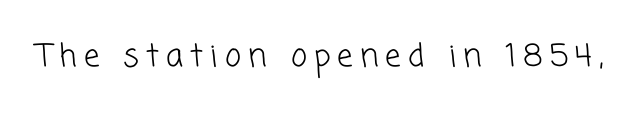
{"serif": "no", "bold": "no", "weight": "light", "width": "normal", "stroke_contrast": "low", "x_height": "medium", "monospaced": "no", "underline": "no", "letter_spacing": "wide", "letter_spacing_em": 0.23, "glyph_px": 31}
